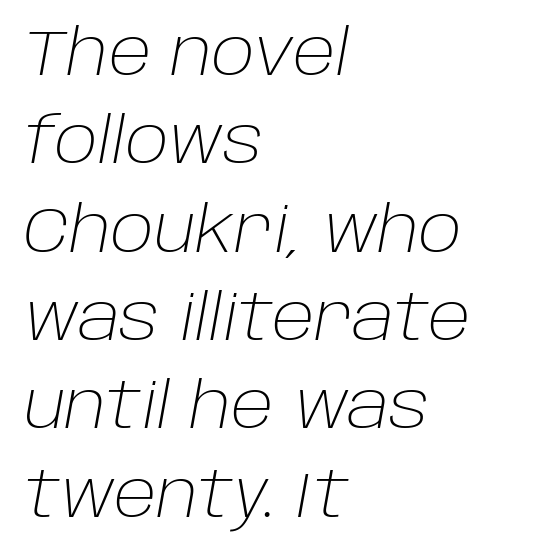
One-word summary of the alignment: left. This is oblique type, the kind used for emphasis or titles. Does the leading feel generous? No, just average. Caption: face not bold, strokes unweighted.
